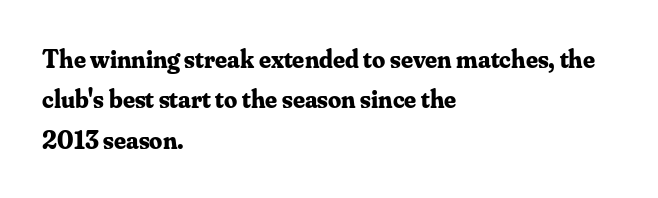
Q: Is the text bold? A: Yes.
Q: Is the text italic (slanted)? A: No, it is upright.
Q: Is the text underlined? A: No.
Q: How is the paragraph aligned? A: Left-aligned.
Q: Is the spacing between letters normal or unusually wide? A: Normal.
Q: Is the spacing between lines tight, normal or loose? A: Normal.
